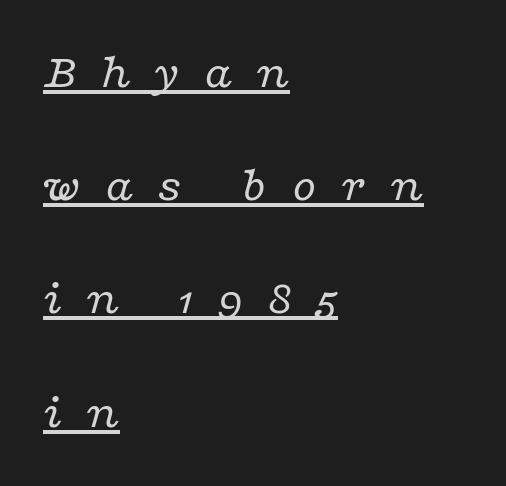
Looks like someone drew a line under every word here. How would I describe the line gaps? Wide and relaxed. The tracking jumps out immediately: characters are airy and widely separated. Heaviness? Minimal to ordinary, like unemphasized prose. Line beginnings align vertically; line endings do not. The passage shown leans; its letterforms are oblique.
